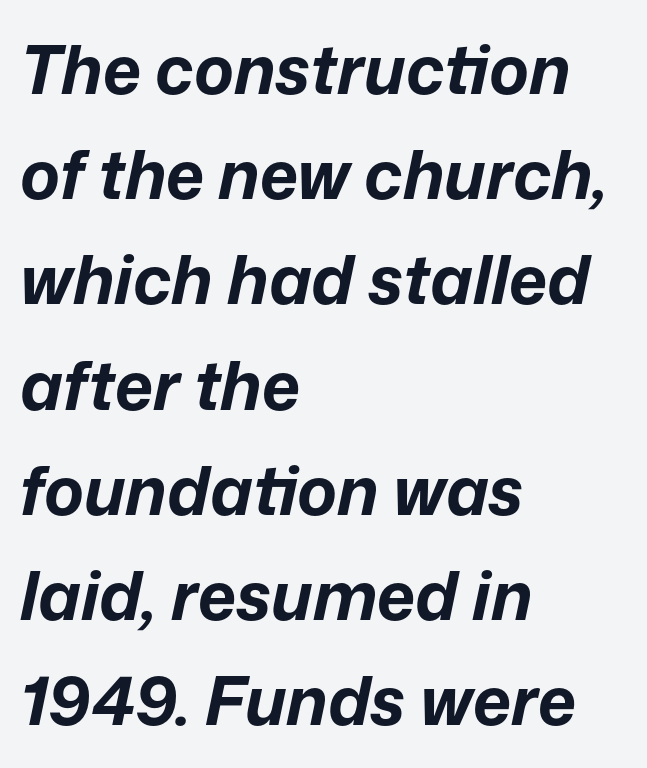
Q: Is the text bold? A: Yes.
Q: Is the text italic (slanted)? A: Yes, it leans right by about 12 degrees.
Q: Is the text underlined? A: No.
Q: How is the paragraph aligned? A: Left-aligned.
Q: Is the spacing between letters normal or unusually wide? A: Normal.
Q: Is the spacing between lines tight, normal or loose? A: Normal.
Q: Width (condensed, normal, or wide)? A: Normal.
Q: Stroke contrast? A: Low.
Q: x-height? A: Medium.
Q: Monospaced? A: No.
